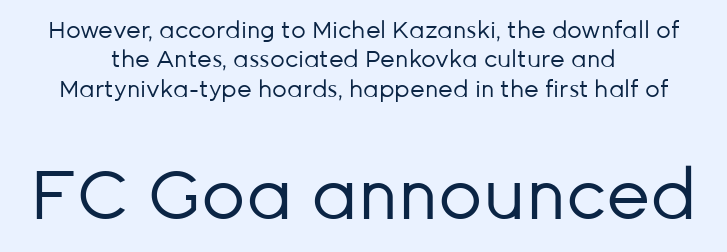
Q: Is the text bold? A: No.
Q: Is the text italic (slanted)? A: No, it is upright.
Q: Is the typeface a serif or a sans-serif typeface? A: Sans-serif.
Q: Is the text underlined? A: No.
Q: How is the paragraph aligned? A: Centered.
Q: Is the spacing between letters normal or unusually wide? A: Normal.
Q: Is the spacing between lines tight, normal or loose? A: Normal.
Q: Which block of text is set in a larger size, the first (top) or the second (bottom)? A: The second (bottom) one.
Q: Width (condensed, normal, or wide)? A: Normal.
Q: Stroke contrast? A: Low.
Q: x-height? A: Medium.
Q: Monospaced? A: No.
